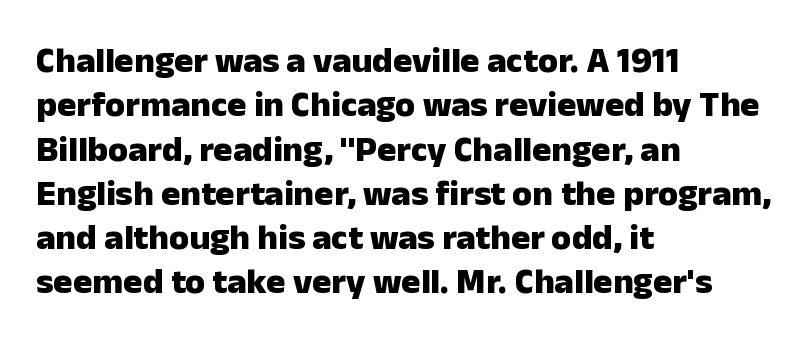
{"serif": "no", "italic": "no", "bold": "yes", "weight": "heavy", "width": "normal", "stroke_contrast": "low", "x_height": "medium", "monospaced": "no", "underline": "no", "align": "left", "line_spacing_ratio": 1.23, "letter_spacing": "normal", "letter_spacing_em": 0.0, "glyph_px": 36}
